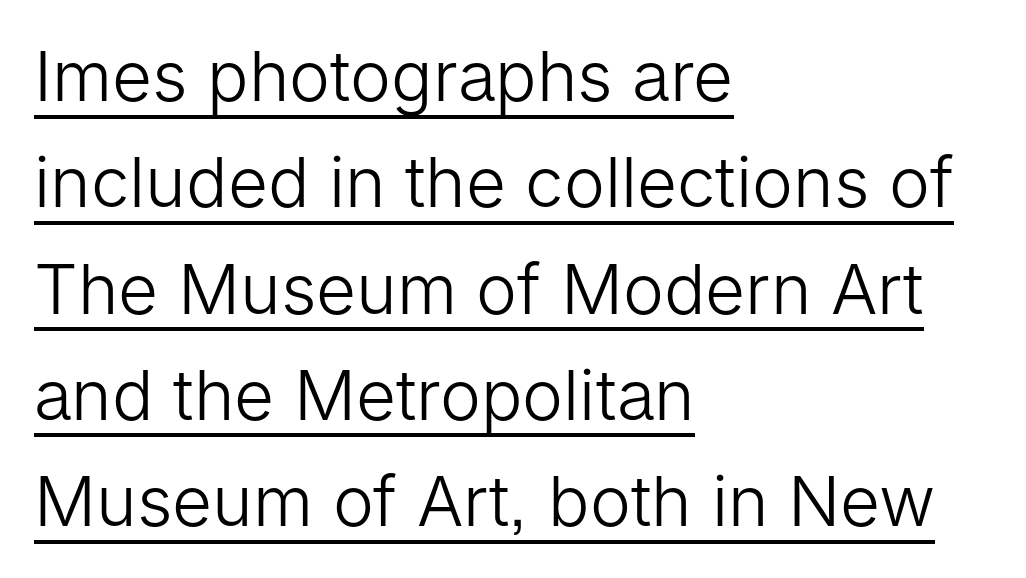
{"serif": "no", "italic": "no", "bold": "no", "weight": "light", "width": "normal", "stroke_contrast": "low", "x_height": "medium", "monospaced": "no", "underline": "yes", "align": "left", "line_spacing": "normal", "line_spacing_ratio": 1.54, "letter_spacing": "normal", "letter_spacing_em": 0.0, "glyph_px": 69}
